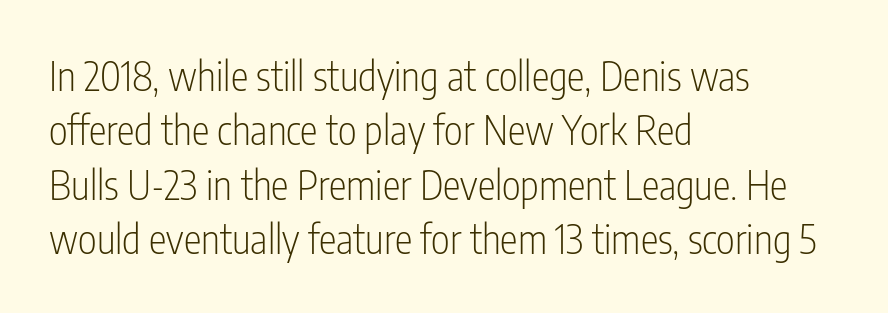
The image shows 40 px light, condensed sans-serif type, upright; set left-aligned, normal line spacing (1.36x), normal letter spacing, not underlined; low stroke contrast and a medium x-height.
